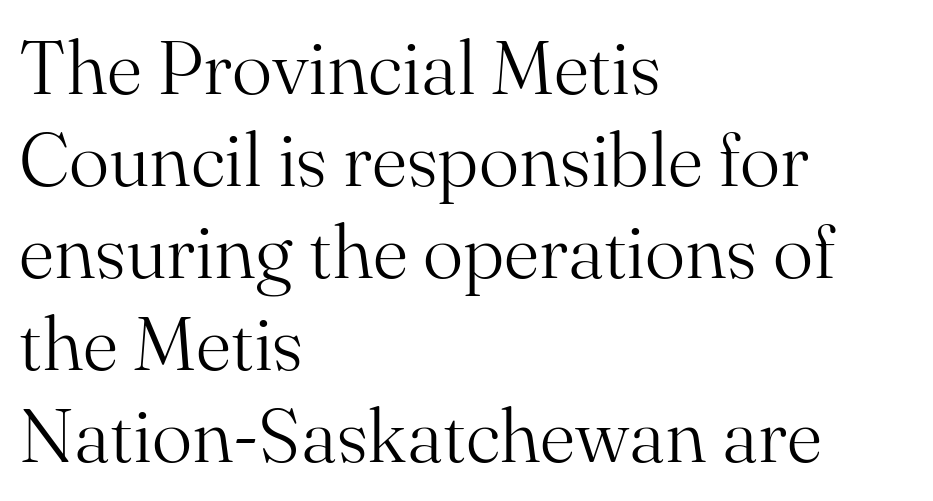
{"serif": "yes", "italic": "no", "bold": "no", "weight": "light", "width": "normal", "stroke_contrast": "medium", "x_height": "small", "monospaced": "no", "underline": "no", "align": "left", "line_spacing_ratio": 1.21, "letter_spacing": "normal", "letter_spacing_em": 0.0, "glyph_px": 76}
